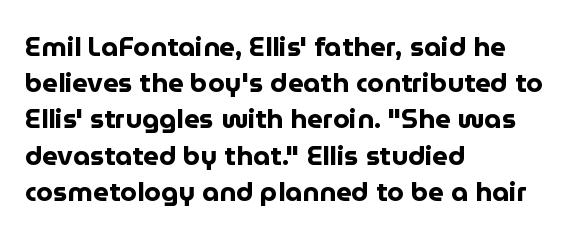
The image shows 27 px bold type, upright; set left-aligned, normal line spacing (1.34x), normal letter spacing, not underlined.
